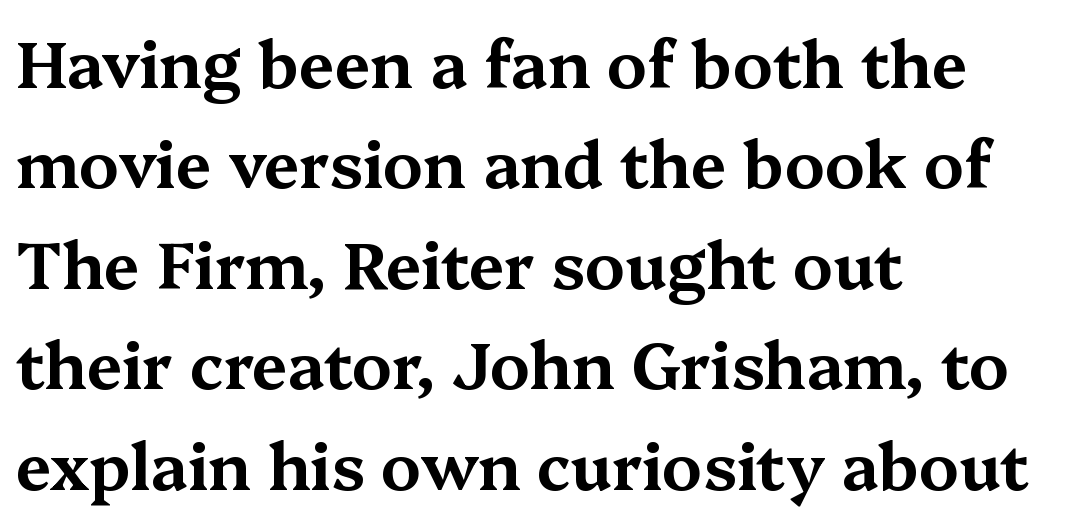
Q: Is the text italic (slanted)? A: No, it is upright.
Q: Is the typeface a serif or a sans-serif typeface? A: Serif.
Q: Is the text underlined? A: No.
Q: How is the paragraph aligned? A: Left-aligned.
Q: Is the spacing between letters normal or unusually wide? A: Normal.
Q: Is the spacing between lines tight, normal or loose? A: Normal.
Q: Width (condensed, normal, or wide)? A: Wide.
Q: Stroke contrast? A: Medium.
Q: x-height? A: Medium.
Q: Monospaced? A: No.
